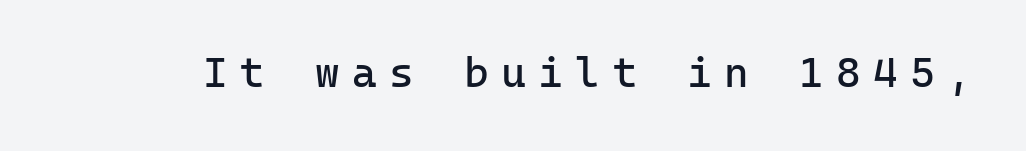
Q: Is the text bold? A: No.
Q: Is the text italic (slanted)? A: No, it is upright.
Q: Is the typeface a serif or a sans-serif typeface? A: Sans-serif.
Q: Is the text underlined? A: No.
Q: Is the spacing between letters normal or unusually wide? A: Unusually wide.
Q: Width (condensed, normal, or wide)? A: Normal.
Q: Stroke contrast? A: Low.
Q: x-height? A: Medium.
Q: Monospaced? A: Yes.
